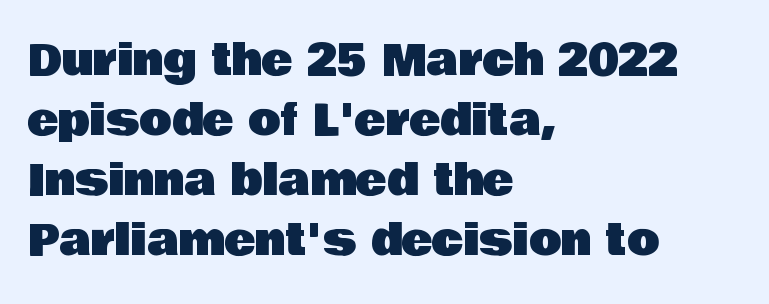
The image shows 42 px sans-serif type, upright; set left-aligned, normal line spacing (1.43x), normal letter spacing, not underlined; low stroke contrast and a large x-height.
